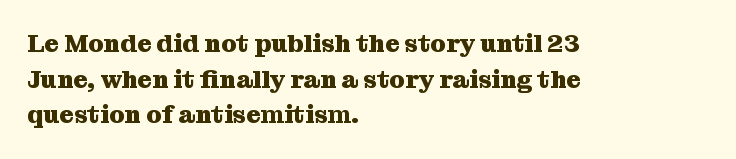
Q: Is the text bold? A: Yes.
Q: Is the text italic (slanted)? A: No, it is upright.
Q: Is the text underlined? A: No.
Q: How is the paragraph aligned? A: Left-aligned.
Q: Is the spacing between letters normal or unusually wide? A: Normal.
Q: Is the spacing between lines tight, normal or loose? A: Normal.
